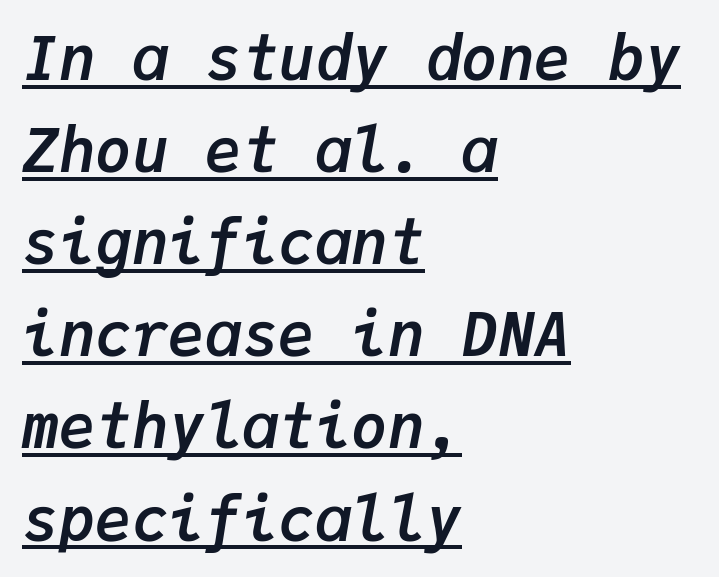
Q: Is the text bold? A: Yes.
Q: Is the text italic (slanted)? A: Yes, it leans right by about 9 degrees.
Q: Is the text underlined? A: Yes.
Q: How is the paragraph aligned? A: Left-aligned.
Q: Is the spacing between letters normal or unusually wide? A: Normal.
Q: Is the spacing between lines tight, normal or loose? A: Normal.
Q: Width (condensed, normal, or wide)? A: Normal.
Q: Stroke contrast? A: Low.
Q: x-height? A: Medium.
Q: Monospaced? A: Yes.
